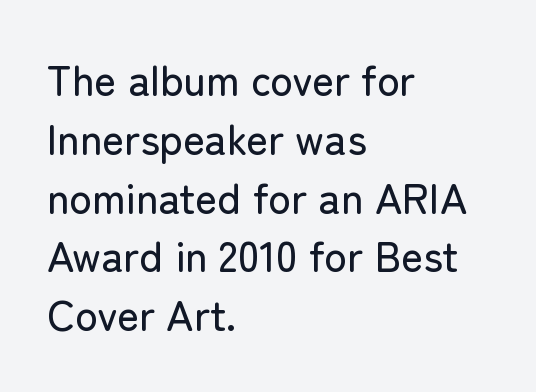
{"serif": "no", "italic": "no", "width": "normal", "stroke_contrast": "low", "x_height": "medium", "monospaced": "no", "underline": "no", "align": "left", "line_spacing": "normal", "line_spacing_ratio": 1.4, "letter_spacing": "normal", "letter_spacing_em": 0.0, "glyph_px": 42}
